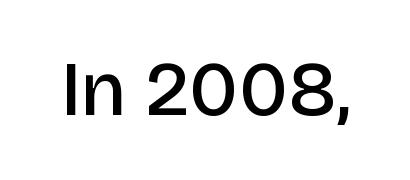
{"serif": "no", "italic": "no", "bold": "semi", "weight": "semibold", "width": "normal", "stroke_contrast": "low", "x_height": "large", "monospaced": "no", "underline": "no", "letter_spacing": "normal", "letter_spacing_em": 0.0, "glyph_px": 76}
